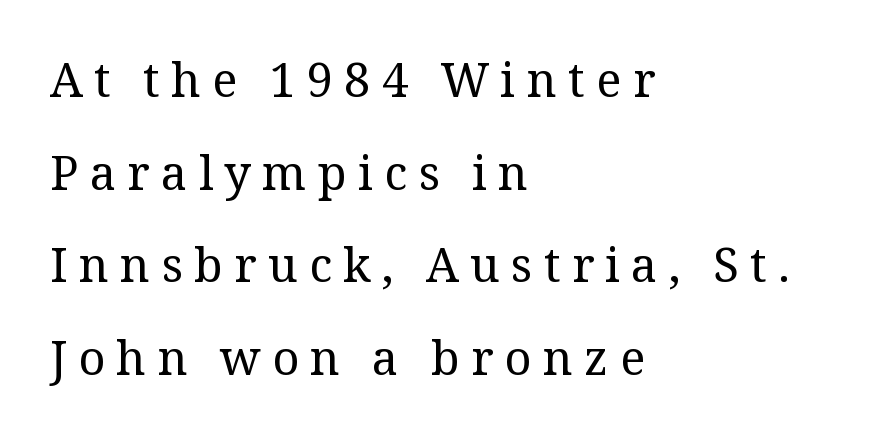
{"serif": "yes", "italic": "no", "bold": "no", "weight": "regular", "width": "normal", "stroke_contrast": "medium", "x_height": "medium", "monospaced": "no", "underline": "no", "align": "left", "line_spacing": "loose", "line_spacing_ratio": 1.97, "letter_spacing": "wide", "letter_spacing_em": 0.24, "glyph_px": 47}
